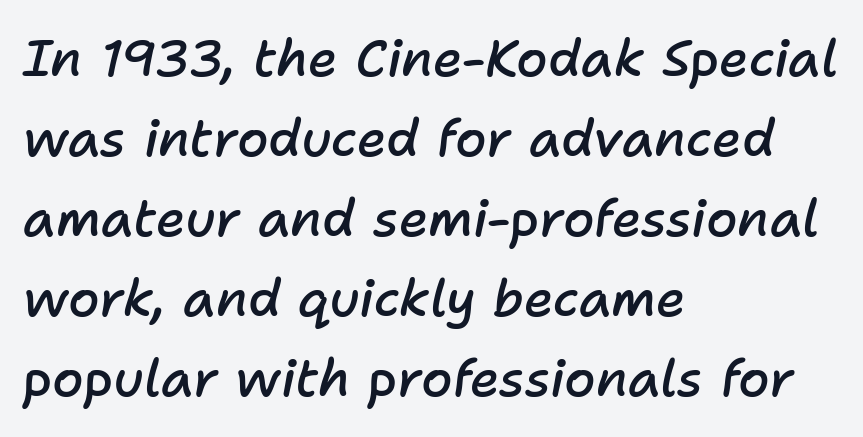
{"italic": "yes", "lean": "right", "slant_degrees": 11, "bold": "semi", "weight": "semibold", "width": "normal", "stroke_contrast": "low", "x_height": "medium", "monospaced": "no", "underline": "no", "align": "left", "line_spacing": "normal", "line_spacing_ratio": 1.57, "letter_spacing": "normal", "letter_spacing_em": 0.0, "glyph_px": 51}
